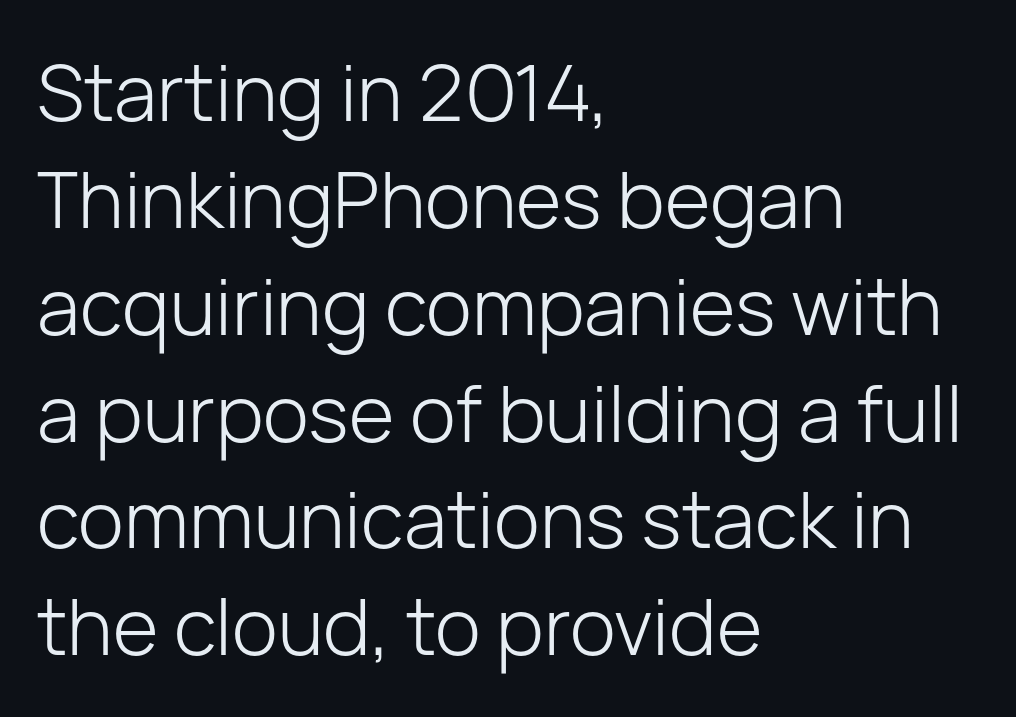
{"serif": "no", "italic": "no", "bold": "no", "weight": "light", "width": "normal", "stroke_contrast": "low", "x_height": "medium", "monospaced": "no", "underline": "no", "align": "left", "line_spacing": "normal", "line_spacing_ratio": 1.37, "letter_spacing": "normal", "letter_spacing_em": 0.0, "glyph_px": 78}
